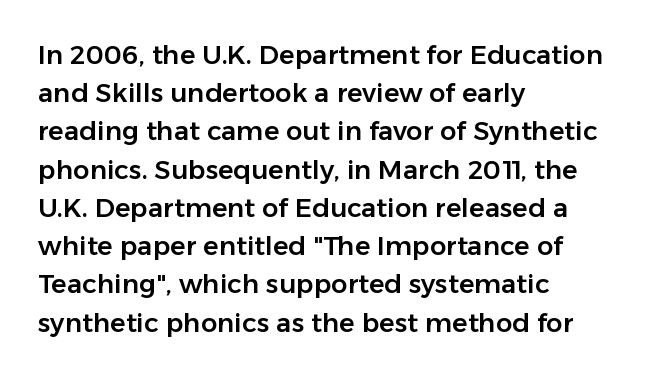
Q: Is the text italic (slanted)? A: No, it is upright.
Q: Is the text underlined? A: No.
Q: How is the paragraph aligned? A: Left-aligned.
Q: Is the spacing between letters normal or unusually wide? A: Normal.
Q: Is the spacing between lines tight, normal or loose? A: Normal.
